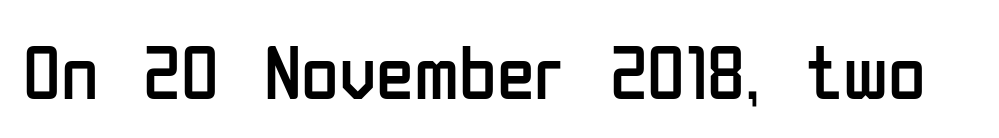
Q: Is the text bold? A: No.
Q: Is the text italic (slanted)? A: No, it is upright.
Q: Is the typeface a serif or a sans-serif typeface? A: Sans-serif.
Q: Is the text underlined? A: No.
Q: Is the spacing between letters normal or unusually wide? A: Normal.
Q: Width (condensed, normal, or wide)? A: Condensed.
Q: Stroke contrast? A: Low.
Q: x-height? A: Medium.
Q: Monospaced? A: No.
